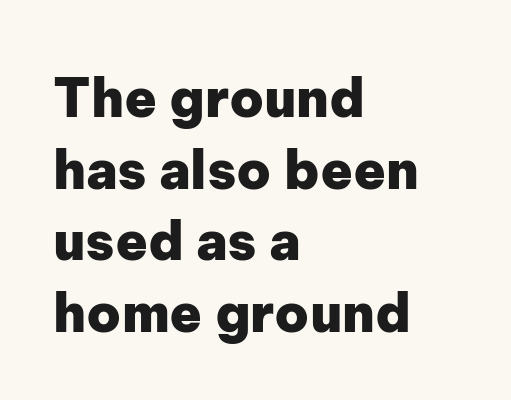
The image shows 53 px heavy sans-serif type, upright; set left-aligned, normal line spacing (1.35x), normal letter spacing, not underlined; low stroke contrast and a medium x-height.
